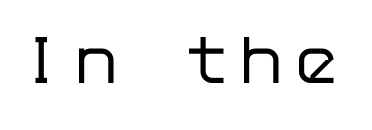
Q: Is the text bold? A: No.
Q: Is the text italic (slanted)? A: No, it is upright.
Q: Is the typeface a serif or a sans-serif typeface? A: Sans-serif.
Q: Is the text underlined? A: No.
Q: Width (condensed, normal, or wide)? A: Normal.
Q: Stroke contrast? A: Low.
Q: x-height? A: Medium.
